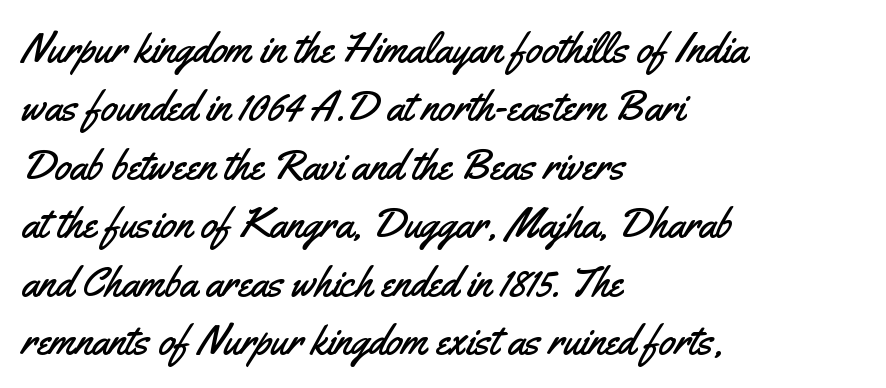
The rows are spaced the way most documents space them. Only glyphs here, with clear space below each row. These lines stack with their left ends in a neat column. Note the varied advance widths — an 'i' is clearly narrower than an 'm'. Here the glyphs are tracked normally, forming tight word shapes.
